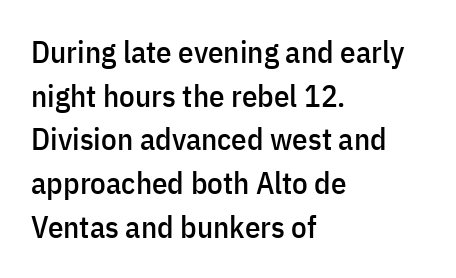
{"serif": "no", "italic": "no", "width": "condensed", "stroke_contrast": "low", "x_height": "medium", "monospaced": "no", "underline": "no", "align": "left", "line_spacing": "normal", "line_spacing_ratio": 1.41, "letter_spacing": "normal", "letter_spacing_em": 0.0, "glyph_px": 31}
